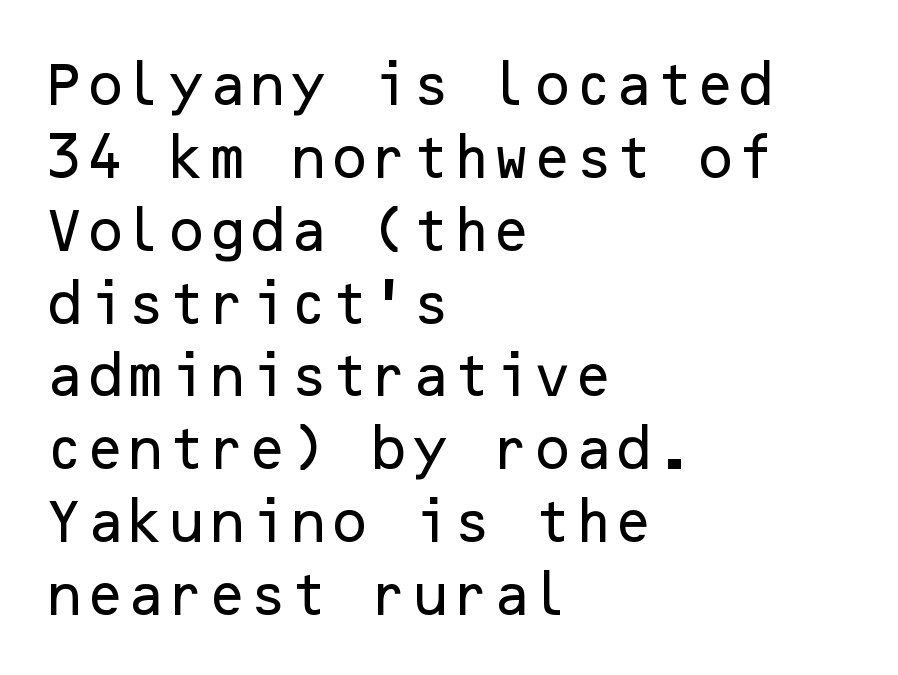
The image shows 47 px sans-serif type, upright; set left-aligned, normal line spacing (1.55x), normal letter spacing, not underlined; low stroke contrast and a medium x-height.
